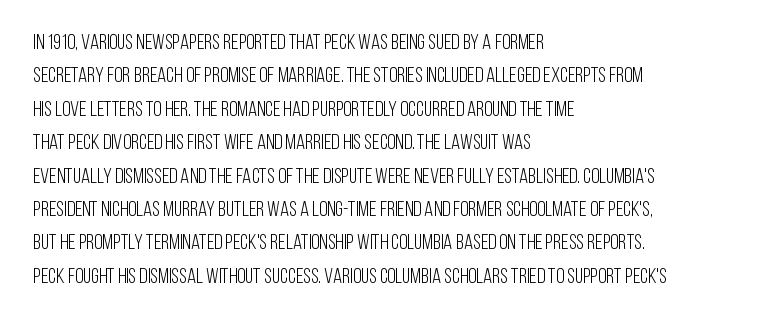
{"italic": "no", "bold": "no", "underline": "no", "align": "left", "line_spacing": "normal", "line_spacing_ratio": 1.59, "letter_spacing": "normal", "letter_spacing_em": 0.0, "glyph_px": 21}
